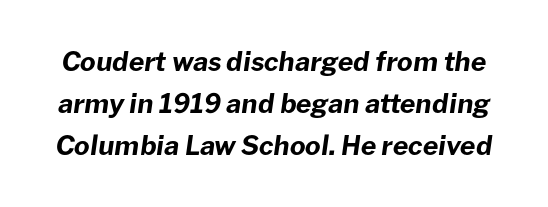
Q: Is the text bold? A: Yes.
Q: Is the text italic (slanted)? A: Yes, it leans right by about 8 degrees.
Q: Is the text underlined? A: No.
Q: Is the spacing between letters normal or unusually wide? A: Normal.
Q: Is the spacing between lines tight, normal or loose? A: Normal.
